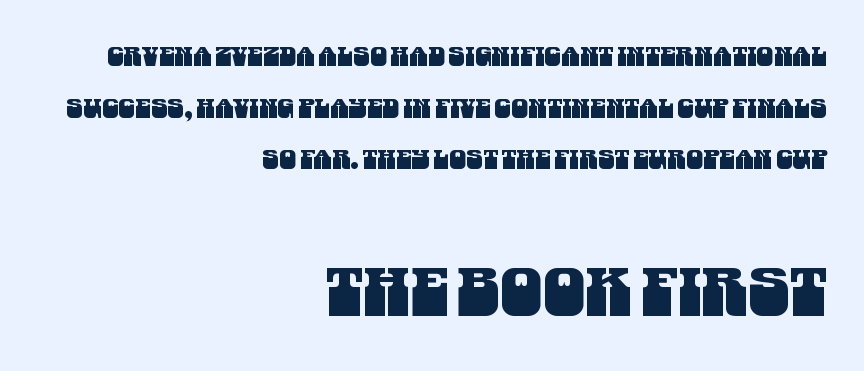
The lines are spread far apart with generous leading. The typesetter chose a ragged-left arrangement here. Is this a fixed-width face? No — the glyphs have proportional, varying widths. A clean baseline with only descenders dipping below it. Block two is the big one; block one sits smaller above it.
